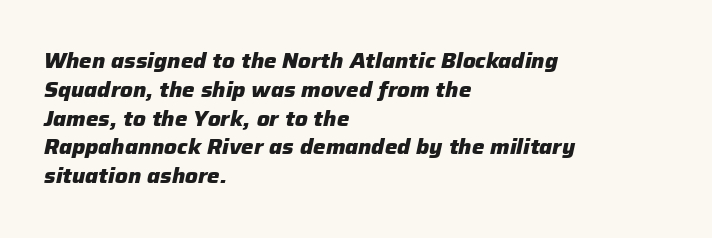
{"italic": "yes", "lean": "right", "slant_degrees": 12, "bold": "yes", "underline": "no", "align": "left", "line_spacing": "normal", "line_spacing_ratio": 1.37, "letter_spacing": "normal", "letter_spacing_em": 0.0, "glyph_px": 21}
